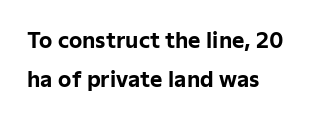
{"italic": "no", "bold": "yes", "underline": "no", "align": "left", "line_spacing_ratio": 1.86, "letter_spacing": "normal", "letter_spacing_em": 0.0, "glyph_px": 21}
